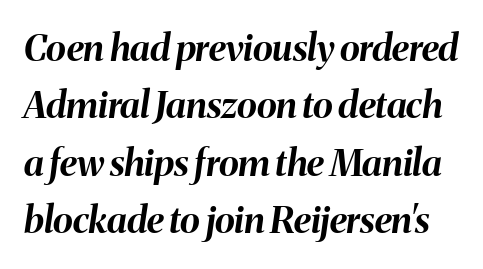
The image shows 37 px bold type, italic (leaning right); set normal line spacing (1.55x), normal letter spacing, not underlined; medium stroke contrast and a medium x-height.
